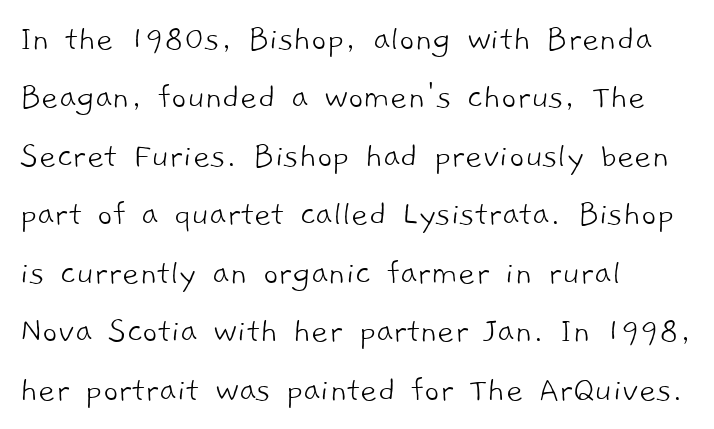
Q: Is the text bold? A: No.
Q: Is the typeface a serif or a sans-serif typeface? A: Sans-serif.
Q: Is the text underlined? A: No.
Q: How is the paragraph aligned? A: Left-aligned.
Q: Is the spacing between letters normal or unusually wide? A: Normal.
Q: Is the spacing between lines tight, normal or loose? A: Normal.
Q: Width (condensed, normal, or wide)? A: Normal.
Q: Stroke contrast? A: Low.
Q: x-height? A: Medium.
Q: Monospaced? A: No.
